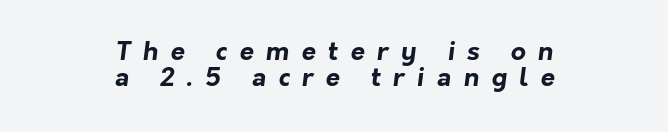
Q: Is the text bold? A: Yes.
Q: Is the text underlined? A: No.
Q: How is the paragraph aligned? A: Centered.
Q: Is the spacing between letters normal or unusually wide? A: Unusually wide.
Q: Is the spacing between lines tight, normal or loose? A: Tight.
